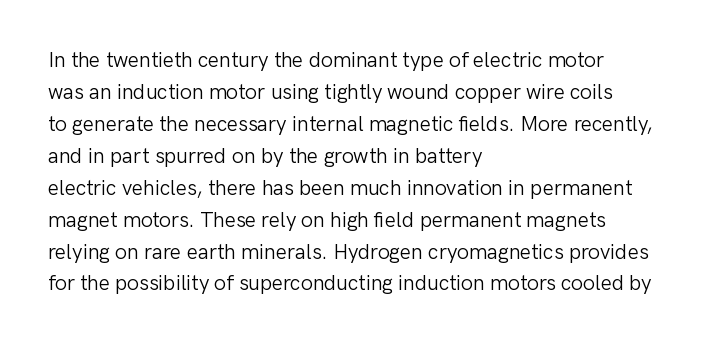
Q: Is the text bold? A: No.
Q: Is the text italic (slanted)? A: No, it is upright.
Q: Is the text underlined? A: No.
Q: How is the paragraph aligned? A: Left-aligned.
Q: Is the spacing between letters normal or unusually wide? A: Normal.
Q: Is the spacing between lines tight, normal or loose? A: Normal.
